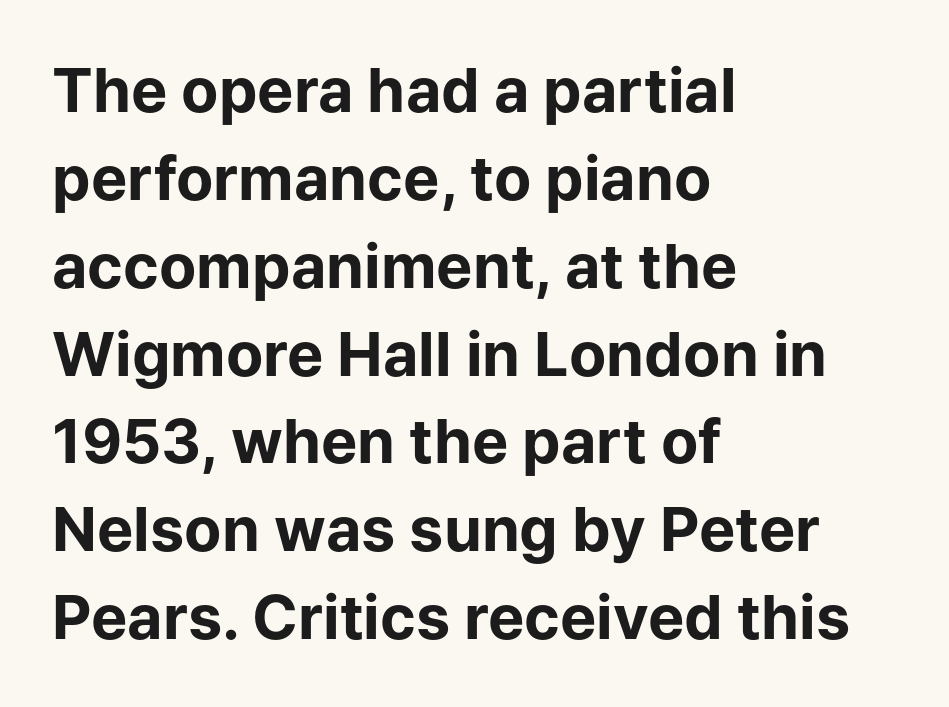
Q: Is the text bold? A: Yes.
Q: Is the text italic (slanted)? A: No, it is upright.
Q: Is the typeface a serif or a sans-serif typeface? A: Sans-serif.
Q: Is the text underlined? A: No.
Q: How is the paragraph aligned? A: Left-aligned.
Q: Is the spacing between letters normal or unusually wide? A: Normal.
Q: Is the spacing between lines tight, normal or loose? A: Normal.
Q: Width (condensed, normal, or wide)? A: Normal.
Q: Stroke contrast? A: Low.
Q: x-height? A: Medium.
Q: Monospaced? A: No.
